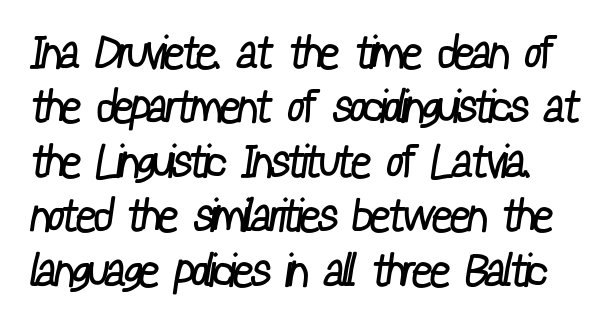
{"serif": "no", "bold": "no", "weight": "regular", "width": "condensed", "stroke_contrast": "low", "x_height": "medium", "monospaced": "no", "underline": "no", "line_spacing_ratio": 1.21, "letter_spacing": "normal", "letter_spacing_em": 0.0, "glyph_px": 45}
